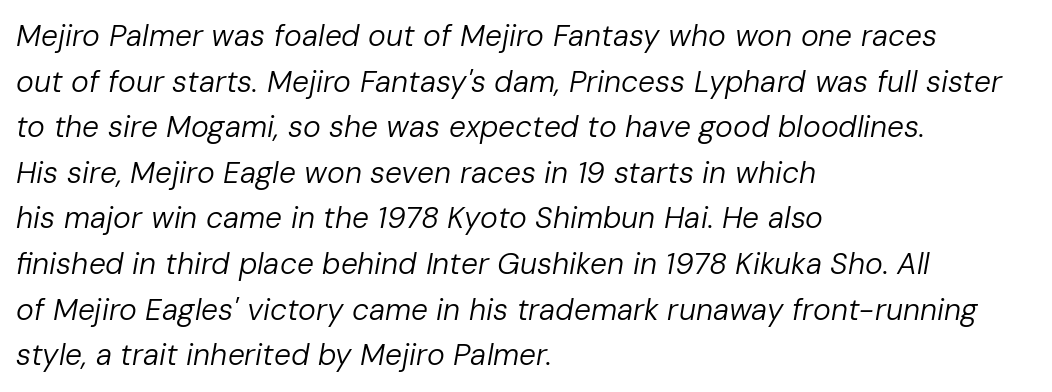
Q: Is the text bold? A: No.
Q: Is the text italic (slanted)? A: Yes, it leans right by about 10 degrees.
Q: Is the text underlined? A: No.
Q: How is the paragraph aligned? A: Left-aligned.
Q: Is the spacing between letters normal or unusually wide? A: Normal.
Q: Is the spacing between lines tight, normal or loose? A: Normal.
Q: Width (condensed, normal, or wide)? A: Normal.
Q: Stroke contrast? A: Low.
Q: x-height? A: Medium.
Q: Monospaced? A: No.
